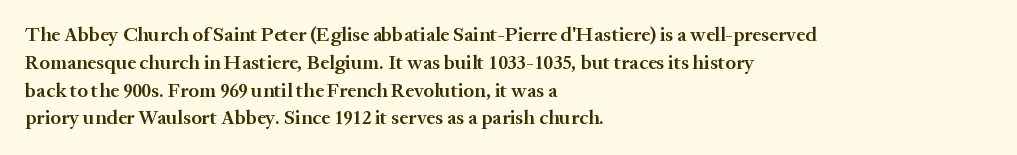
The image shows 20 px text type, upright; set left-aligned, normal line spacing (1.39x), normal letter spacing, not underlined.
